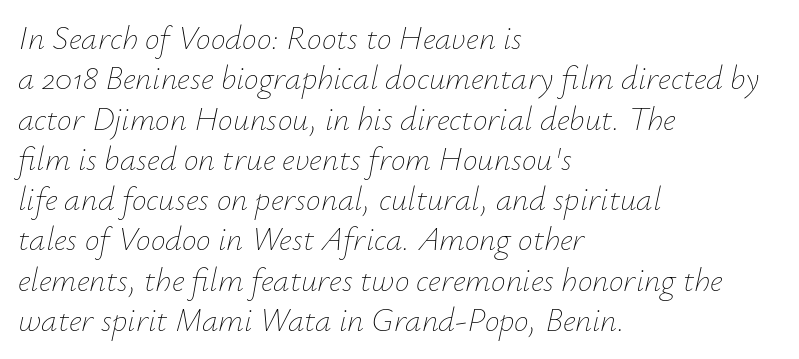
The image shows 33 px thin type, italic (leaning right); set left-aligned, line spacing 1.22x, normal letter spacing, not underlined; low stroke contrast and a small x-height.
